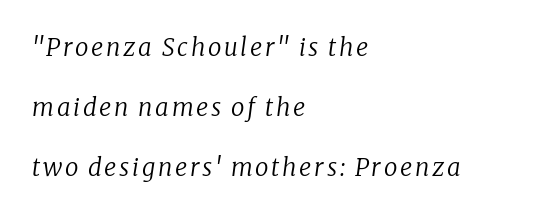
Q: Is the text bold? A: No.
Q: Is the text italic (slanted)? A: Yes, it leans right by about 8 degrees.
Q: Is the text underlined? A: No.
Q: How is the paragraph aligned? A: Left-aligned.
Q: Is the spacing between lines tight, normal or loose? A: Loose.
